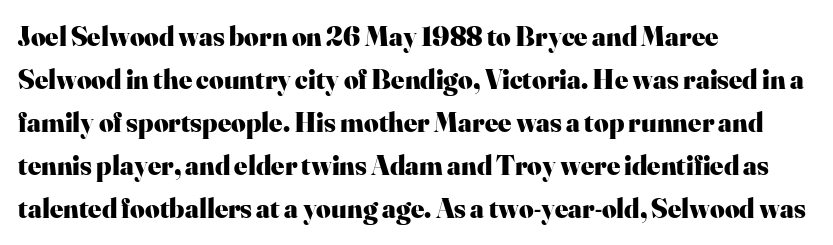
Q: Is the text bold? A: Yes.
Q: Is the text italic (slanted)? A: No, it is upright.
Q: Is the typeface a serif or a sans-serif typeface? A: Serif.
Q: Is the text underlined? A: No.
Q: How is the paragraph aligned? A: Left-aligned.
Q: Is the spacing between letters normal or unusually wide? A: Normal.
Q: Is the spacing between lines tight, normal or loose? A: Normal.
Q: Width (condensed, normal, or wide)? A: Normal.
Q: Stroke contrast? A: High.
Q: x-height? A: Small.
Q: Monospaced? A: No.
